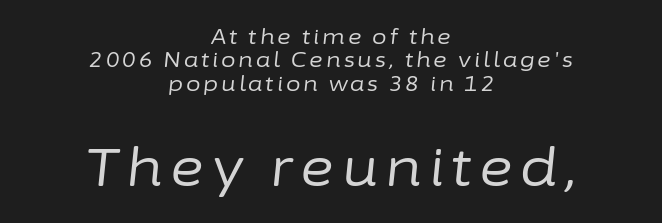
Q: Is the text bold? A: No.
Q: Is the text italic (slanted)? A: Yes, it leans right by about 6 degrees.
Q: Is the text underlined? A: No.
Q: How is the paragraph aligned? A: Centered.
Q: Is the spacing between lines tight, normal or loose? A: Tight.
Q: Which block of text is set in a larger size, the first (top) or the second (bottom)? A: The second (bottom) one.
Q: Width (condensed, normal, or wide)? A: Normal.
Q: Stroke contrast? A: Low.
Q: x-height? A: Medium.
Q: Monospaced? A: No.
